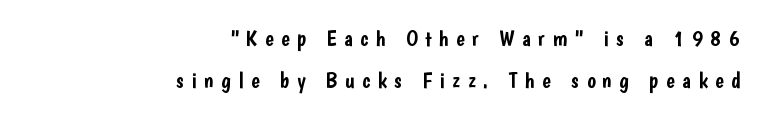
{"italic": "no", "underline": "no", "align": "right", "line_spacing_ratio": 1.84, "letter_spacing": "wide", "letter_spacing_em": 0.32, "glyph_px": 23}
